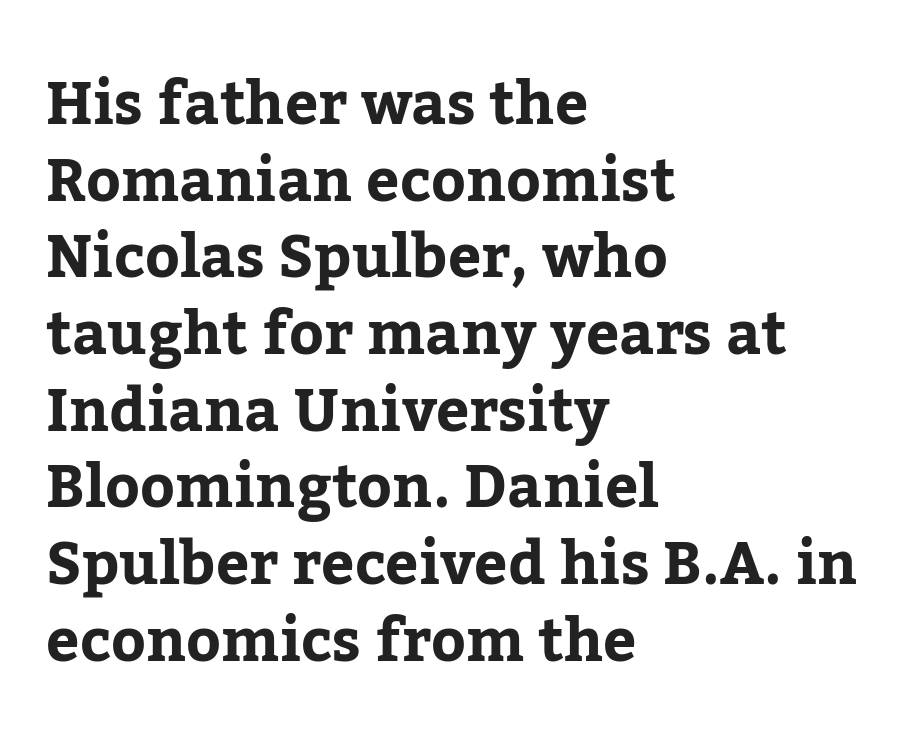
{"serif": "yes", "italic": "no", "width": "normal", "stroke_contrast": "low", "x_height": "medium", "monospaced": "no", "underline": "no", "align": "left", "line_spacing": "normal", "line_spacing_ratio": 1.3, "letter_spacing": "normal", "letter_spacing_em": 0.0, "glyph_px": 59}
